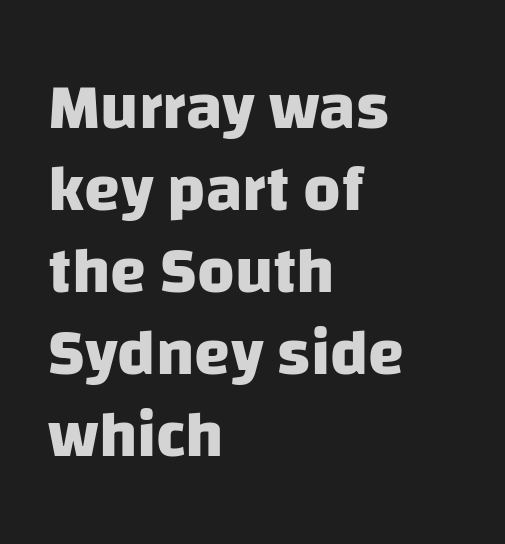
{"serif": "no", "bold": "yes", "weight": "heavy", "width": "normal", "stroke_contrast": "low", "x_height": "large", "monospaced": "no", "underline": "no", "align": "left", "line_spacing": "normal", "line_spacing_ratio": 1.26, "letter_spacing": "normal", "letter_spacing_em": 0.0, "glyph_px": 65}
